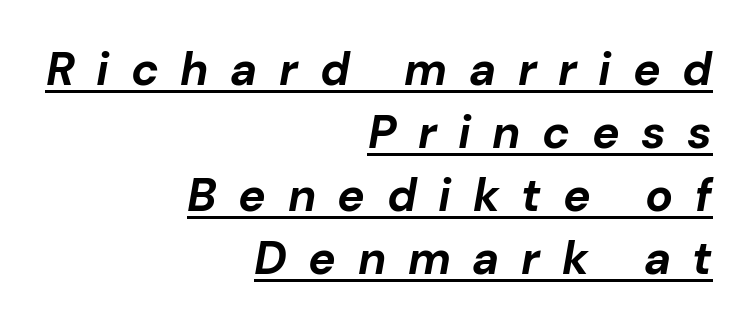
The space between consecutive lines is moderate. The letters are bold, with thick, heavy strokes. Proportional: the letters do not fall into vertical columns. How are the letters spaced? Widely, with obvious added tracking.
